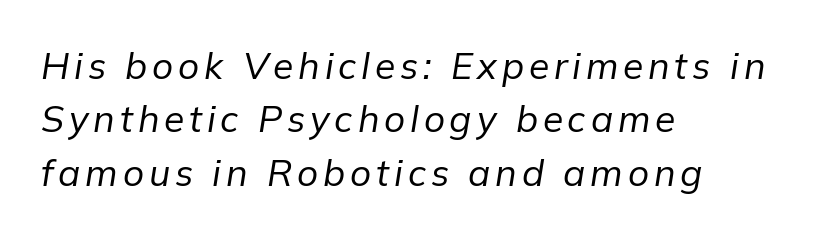
The image shows 37 px regular-weight type, italic (leaning right); set left-aligned, normal line spacing (1.44x), not underlined; low stroke contrast and a medium x-height.
